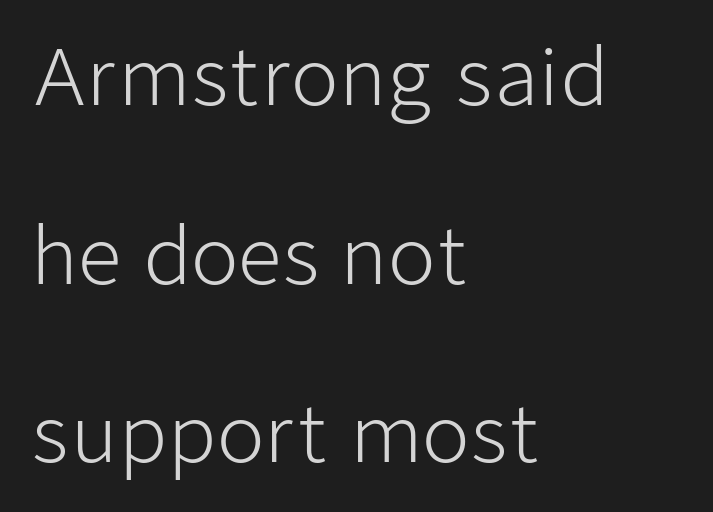
{"serif": "no", "italic": "no", "bold": "no", "weight": "light", "width": "normal", "stroke_contrast": "low", "x_height": "medium", "monospaced": "no", "underline": "no", "align": "left", "line_spacing": "loose", "line_spacing_ratio": 2.29, "letter_spacing": "normal", "letter_spacing_em": 0.0, "glyph_px": 78}
